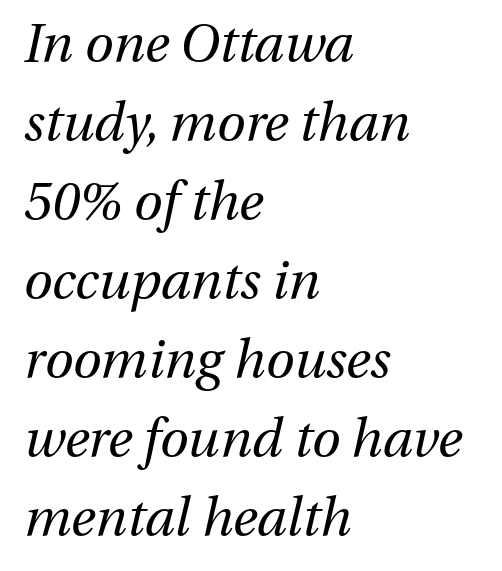
Nothing heavy about these letters — not bold at all. Is the block centered? No — it sits flush against the left margin. Notice how the stems are inclined rather than vertical — that's the hallmark of italics. Bare-footed words on every line. Looks like regular typesetting: each glyph gets only the width it needs.
